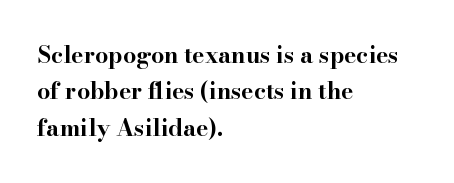
The image shows 23 px bold type, upright; set left-aligned, normal line spacing (1.58x), normal letter spacing, not underlined.
